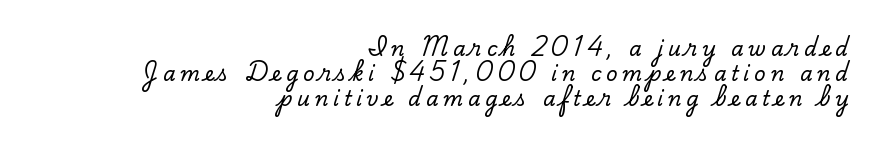
Tracking value appears strongly positive — letters spread wide. The paragraph has a hard right edge and a soft left edge. The gap between lines stays unmarked.
